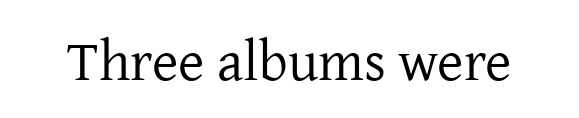
The image shows 57 px regular-weight serif type, upright; set normal letter spacing, not underlined; low stroke contrast and a medium x-height.
